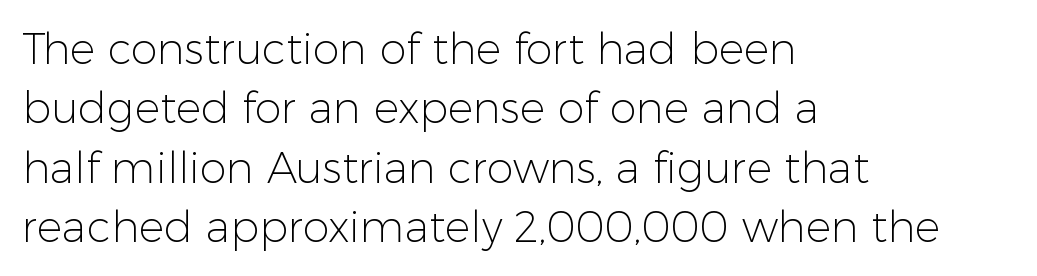
{"serif": "no", "italic": "no", "bold": "no", "weight": "light", "width": "normal", "stroke_contrast": "low", "x_height": "medium", "monospaced": "no", "underline": "no", "align": "left", "line_spacing": "normal", "line_spacing_ratio": 1.38, "letter_spacing": "normal", "letter_spacing_em": 0.0, "glyph_px": 43}
